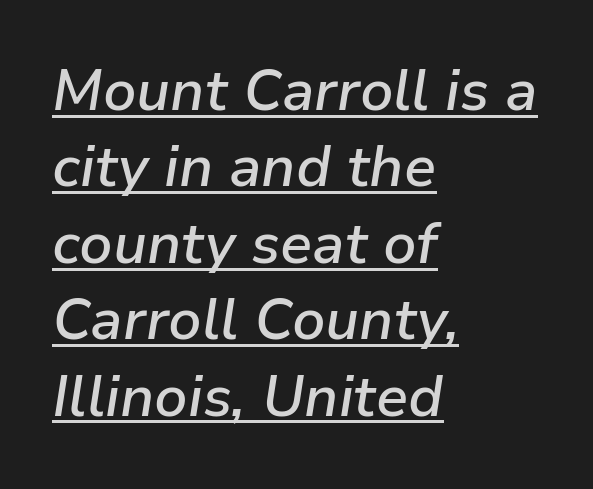
The image shows 57 px semibold type, italic (leaning right); set left-aligned, normal line spacing (1.34x), normal letter spacing, underlined; low stroke contrast and a medium x-height.
